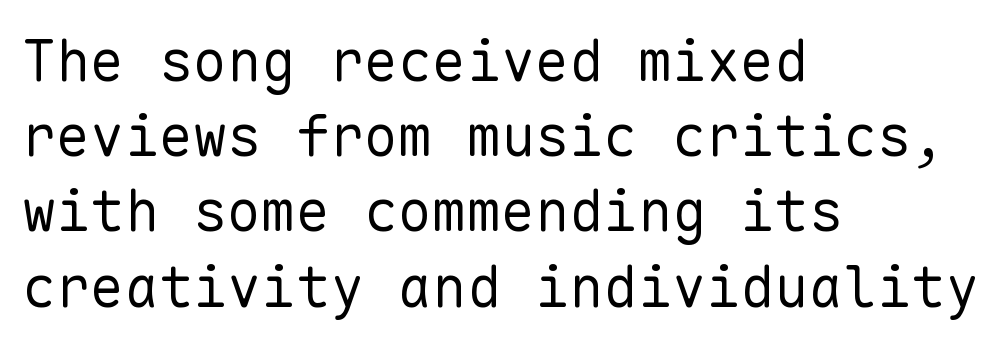
Q: Is the text bold? A: No.
Q: Is the text italic (slanted)? A: No, it is upright.
Q: Is the typeface a serif or a sans-serif typeface? A: Sans-serif.
Q: Is the text underlined? A: No.
Q: How is the paragraph aligned? A: Left-aligned.
Q: Is the spacing between letters normal or unusually wide? A: Normal.
Q: Is the spacing between lines tight, normal or loose? A: Normal.
Q: Width (condensed, normal, or wide)? A: Normal.
Q: Stroke contrast? A: Low.
Q: x-height? A: Medium.
Q: Monospaced? A: Yes.
